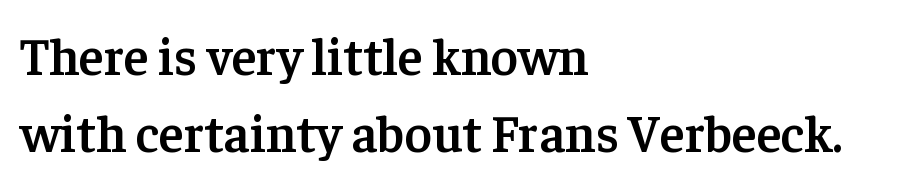
{"serif": "yes", "italic": "no", "bold": "semi", "weight": "semibold", "width": "normal", "stroke_contrast": "low", "x_height": "medium", "monospaced": "no", "underline": "no", "align": "left", "line_spacing": "normal", "line_spacing_ratio": 1.49, "letter_spacing": "normal", "letter_spacing_em": 0.0, "glyph_px": 52}
